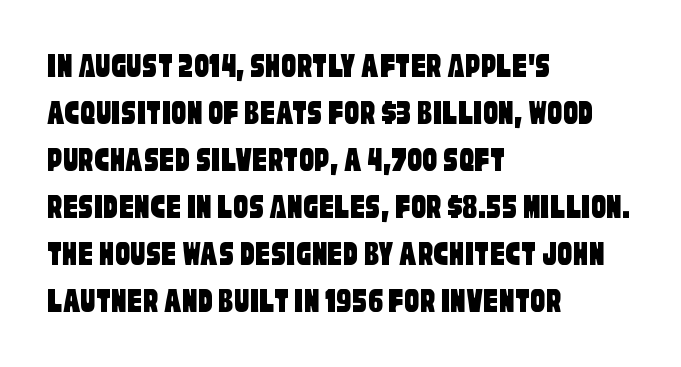
The image shows 37 px condensed sans-serif type; set left-aligned, normal line spacing (1.27x), normal letter spacing, not underlined; low stroke contrast and a large x-height.
